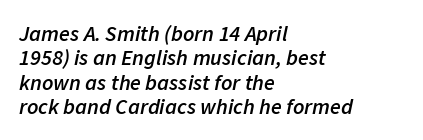
Observe the lean: these are italic letterforms. Letters rest on an invisible, unmarked baseline. Weight check: semibold — heavier than regular, not quite bold. Line starts are locked; line ends wander. Between one letter and the next there's only the usual sliver of space. Vertical spacing — tight.
